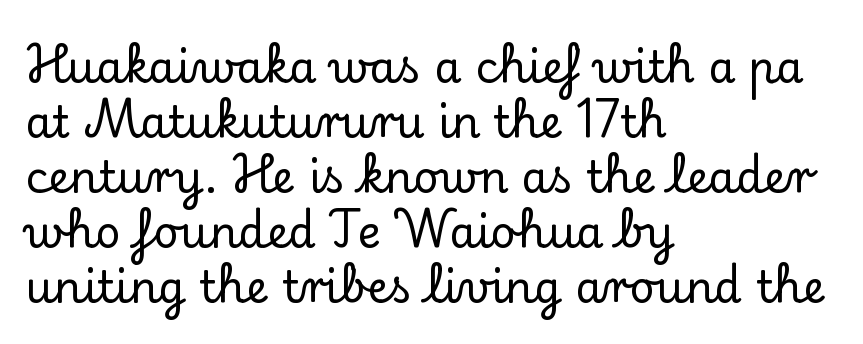
The image shows 44 px serif type, upright; set left-aligned, normal line spacing (1.25x), normal letter spacing, not underlined; low stroke contrast and a small x-height.
